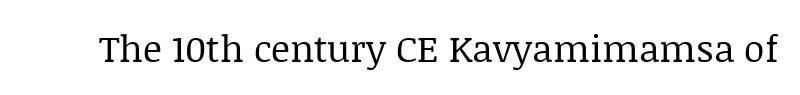
Q: Is the text bold? A: No.
Q: Is the text italic (slanted)? A: No, it is upright.
Q: Is the typeface a serif or a sans-serif typeface? A: Serif.
Q: Is the text underlined? A: No.
Q: Is the spacing between letters normal or unusually wide? A: Normal.
Q: Width (condensed, normal, or wide)? A: Normal.
Q: Stroke contrast? A: Low.
Q: x-height? A: Large.
Q: Monospaced? A: No.
